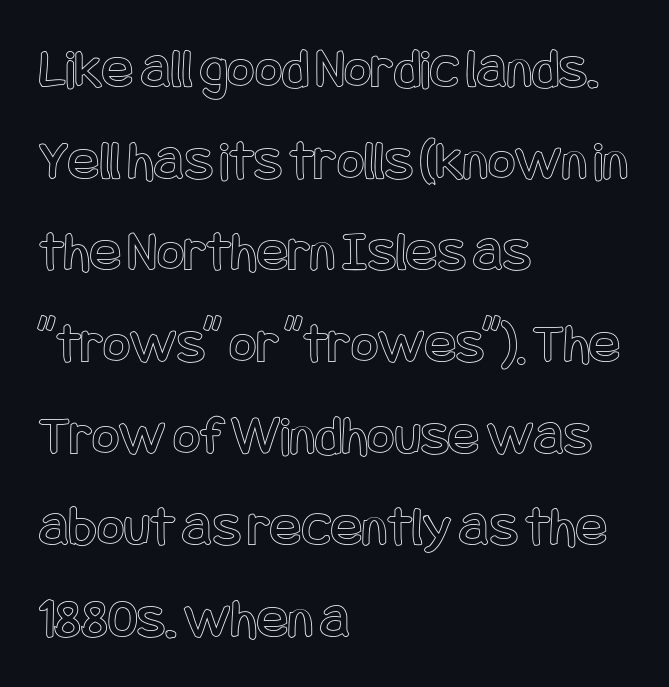
{"italic": "no", "width": "condensed", "x_height": "large", "underline": "no", "align": "left", "line_spacing": "normal", "line_spacing_ratio": 1.58, "letter_spacing": "normal", "letter_spacing_em": 0.0, "glyph_px": 58}
